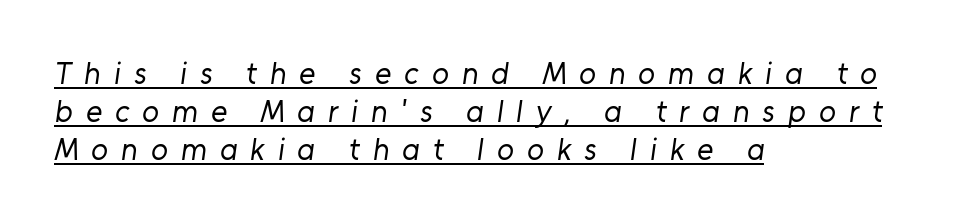
The gaps between neighbouring characters are conspicuously large. The weight tops out at a normal text grade. In designer terms, the underline attribute is active on this setting. The text block is weighted toward the left margin, trailing off unevenly rightward. A typesetter would call this proportional, since set widths differ per character.
